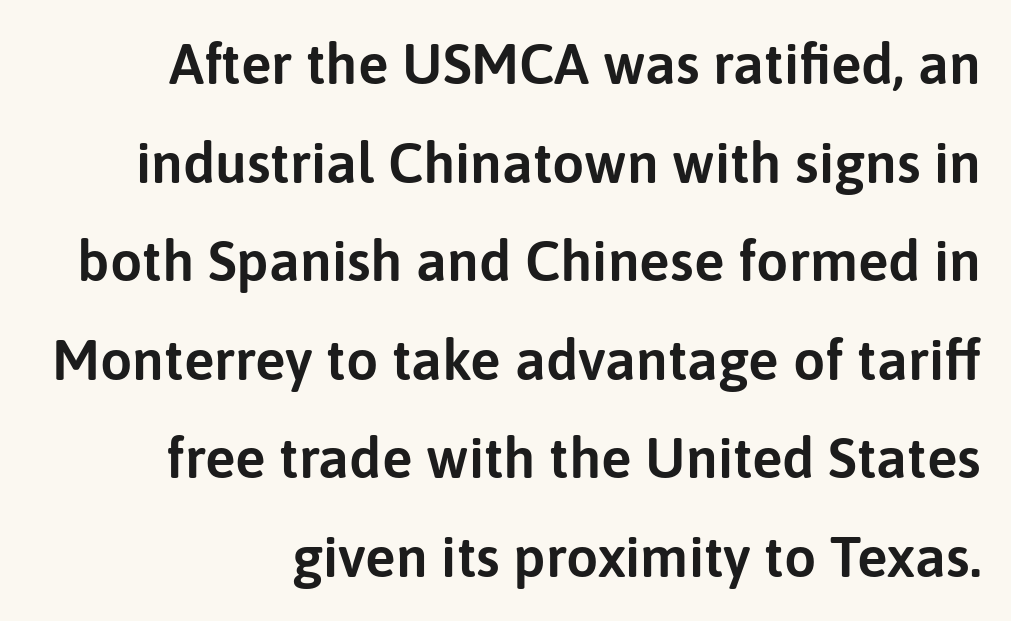
{"serif": "no", "italic": "no", "width": "normal", "stroke_contrast": "low", "x_height": "medium", "monospaced": "no", "underline": "no", "align": "right", "line_spacing_ratio": 1.73, "letter_spacing": "normal", "letter_spacing_em": 0.0, "glyph_px": 57}
